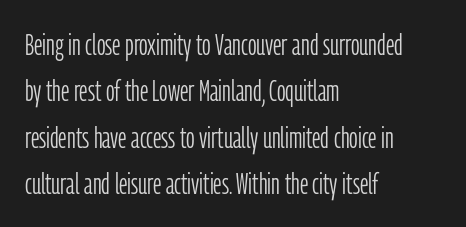
Q: Is the text bold? A: No.
Q: Is the text italic (slanted)? A: No, it is upright.
Q: Is the typeface a serif or a sans-serif typeface? A: Sans-serif.
Q: Is the text underlined? A: No.
Q: How is the paragraph aligned? A: Left-aligned.
Q: Is the spacing between letters normal or unusually wide? A: Normal.
Q: Is the spacing between lines tight, normal or loose? A: Normal.
Q: Width (condensed, normal, or wide)? A: Condensed.
Q: Stroke contrast? A: Low.
Q: x-height? A: Medium.
Q: Monospaced? A: No.
